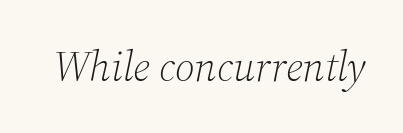
The image shows 42 px light serif type, italic (leaning right); set normal letter spacing, not underlined; medium stroke contrast and a medium x-height.
